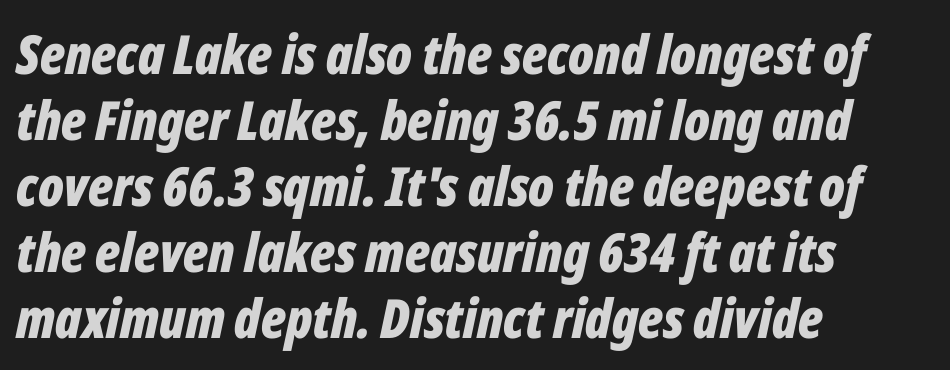
{"italic": "yes", "lean": "right", "slant_degrees": 12, "bold": "yes", "weight": "bold", "width": "condensed", "stroke_contrast": "low", "x_height": "medium", "monospaced": "no", "underline": "no", "align": "left", "line_spacing_ratio": 1.22, "letter_spacing": "normal", "letter_spacing_em": 0.0, "glyph_px": 54}
